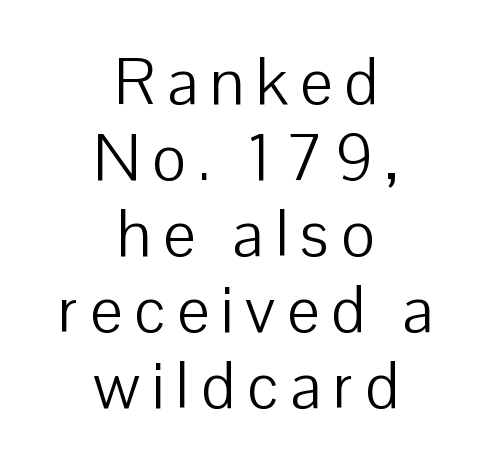
Q: Is the text bold? A: No.
Q: Is the text italic (slanted)? A: No, it is upright.
Q: Is the typeface a serif or a sans-serif typeface? A: Sans-serif.
Q: Is the text underlined? A: No.
Q: How is the paragraph aligned? A: Centered.
Q: Width (condensed, normal, or wide)? A: Normal.
Q: Stroke contrast? A: Low.
Q: x-height? A: Medium.
Q: Monospaced? A: No.
